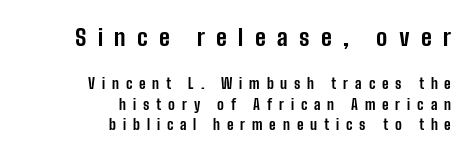
The lettering holds an erect, upright posture throughout. How heavy is the stroke? Heavy — this is a bold. Layout note: lines flush right. Glance below the letters and you will spot only blank space. Line spacing here is normal. The initial chunk of copy outweighs the following chunk in type size.
